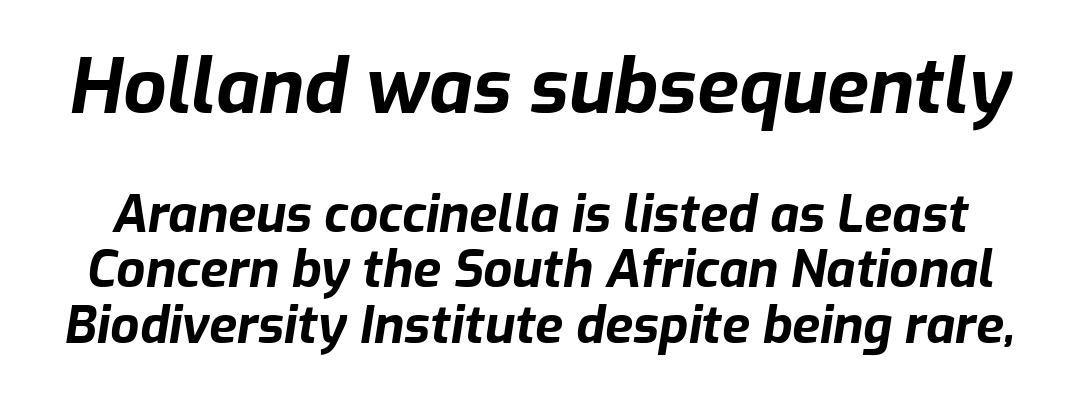
The image shows 76 px bold type, italic (leaning right); set tight line spacing (1.09x), normal letter spacing, not underlined; the first (top) block is 1.49x larger; low stroke contrast and a medium x-height.
